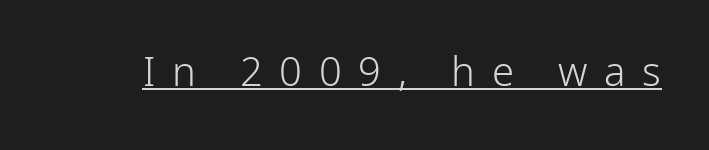
{"serif": "no", "italic": "no", "bold": "no", "weight": "light", "width": "normal", "stroke_contrast": "low", "x_height": "medium", "monospaced": "no", "underline": "yes", "letter_spacing": "wide", "letter_spacing_em": 0.42, "glyph_px": 40}
